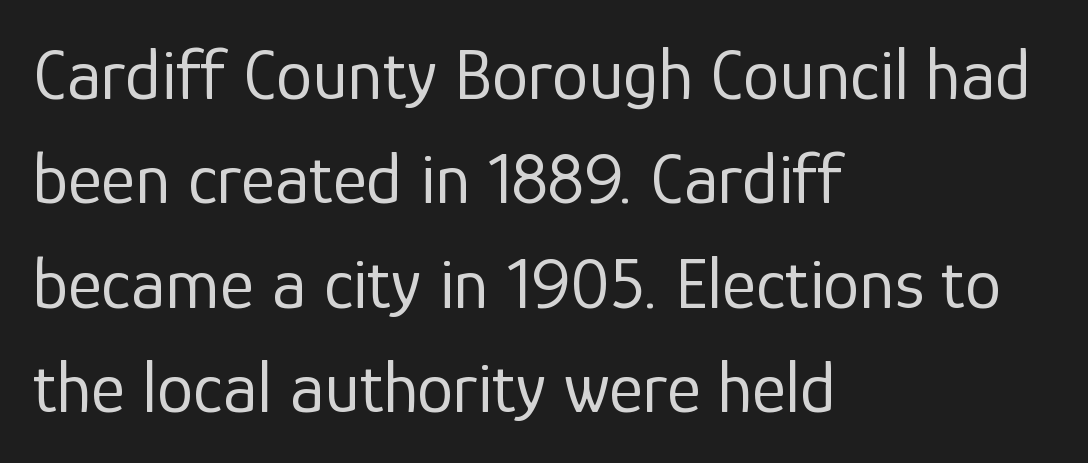
The image shows 73 px regular-weight sans-serif type, upright; set left-aligned, normal line spacing (1.43x), normal letter spacing, not underlined; low stroke contrast and a medium x-height.
